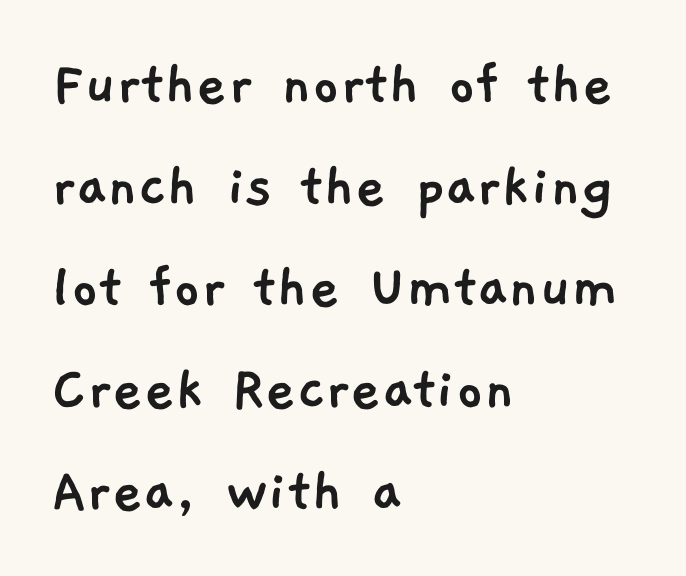
The image shows 66 px sans-serif type; set left-aligned, normal line spacing (1.54x), normal letter spacing, not underlined; low stroke contrast and a medium x-height.
